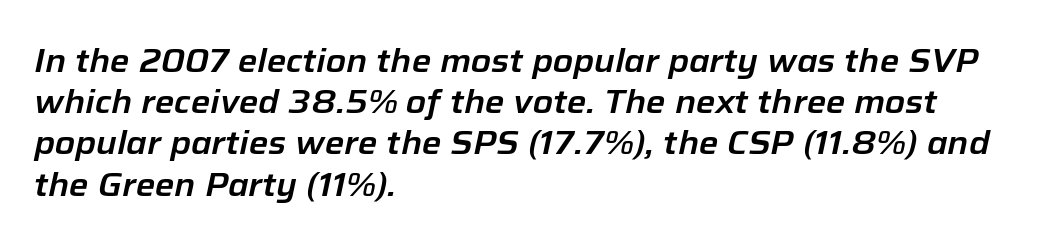
Q: Is the text italic (slanted)? A: Yes, it leans right by about 12 degrees.
Q: Is the text underlined? A: No.
Q: How is the paragraph aligned? A: Left-aligned.
Q: Is the spacing between letters normal or unusually wide? A: Normal.
Q: Is the spacing between lines tight, normal or loose? A: Normal.
Q: Width (condensed, normal, or wide)? A: Normal.
Q: Stroke contrast? A: Low.
Q: x-height? A: Medium.
Q: Monospaced? A: No.
